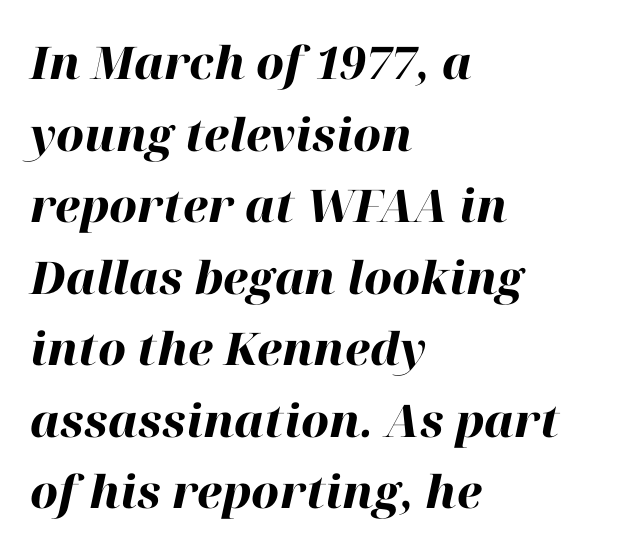
The image shows 45 px heavy type, italic (leaning right); set left-aligned, normal line spacing (1.59x), normal letter spacing, not underlined; high stroke contrast and a medium x-height.
